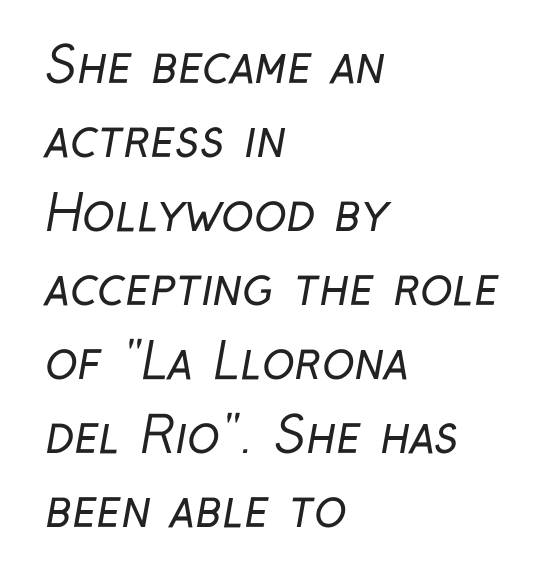
{"serif": "no", "bold": "no", "weight": "regular", "width": "condensed", "stroke_contrast": "low", "x_height": "medium", "monospaced": "no", "underline": "no", "align": "left", "line_spacing": "normal", "line_spacing_ratio": 1.51, "letter_spacing": "normal", "letter_spacing_em": 0.0, "glyph_px": 49}
